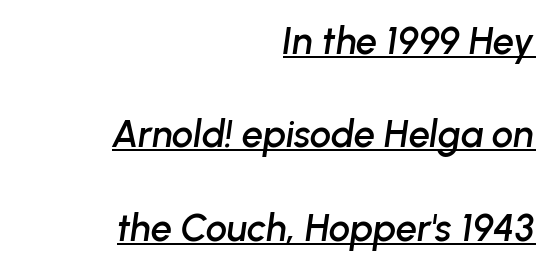
{"italic": "yes", "lean": "right", "slant_degrees": 8, "width": "normal", "stroke_contrast": "low", "x_height": "medium", "monospaced": "no", "underline": "yes", "align": "right", "line_spacing": "loose", "line_spacing_ratio": 2.46, "letter_spacing": "normal", "letter_spacing_em": 0.0, "glyph_px": 38}
